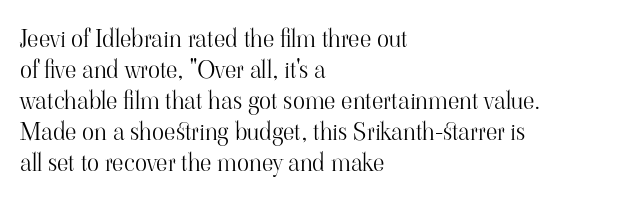
The image shows 25 px text type, upright; set left-aligned, line spacing 1.24x, normal letter spacing, not underlined.
